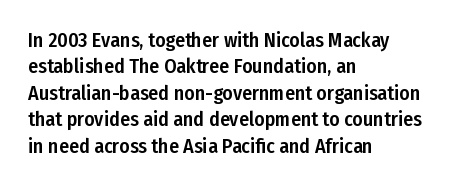
Default kerning and tracking; the words read as compact shapes. Evenly set lines give the paragraph a standard silhouette. In CSS terms this would be text-align: left. A bare baseline throughout the passage. Every character sits straight up, as roman type does.
